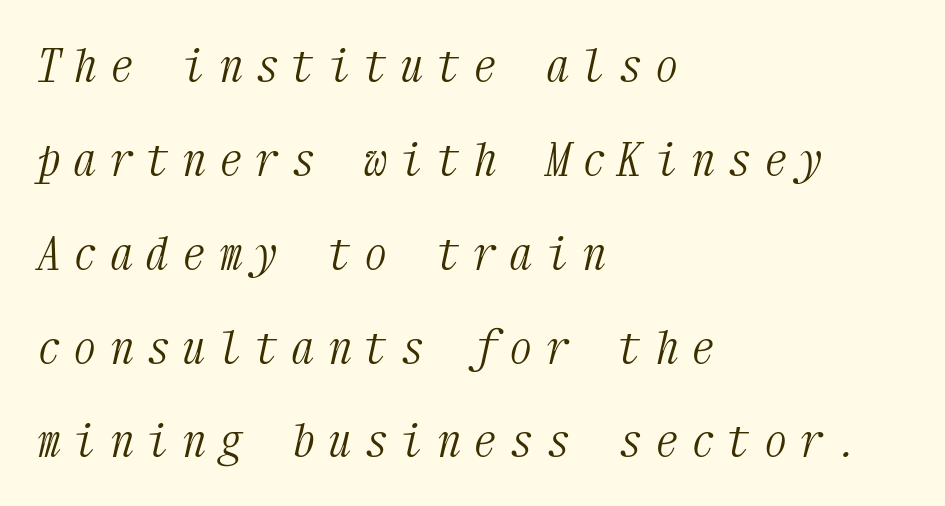
The letters carry serifs — small finishing strokes at the ends of their stems. Reading down the column, the eye jumps a long way to each next line. Reading down the block, your eye returns to a fixed left position each line. Honestly, the letter spacing is so wide it's the main thing you notice.
